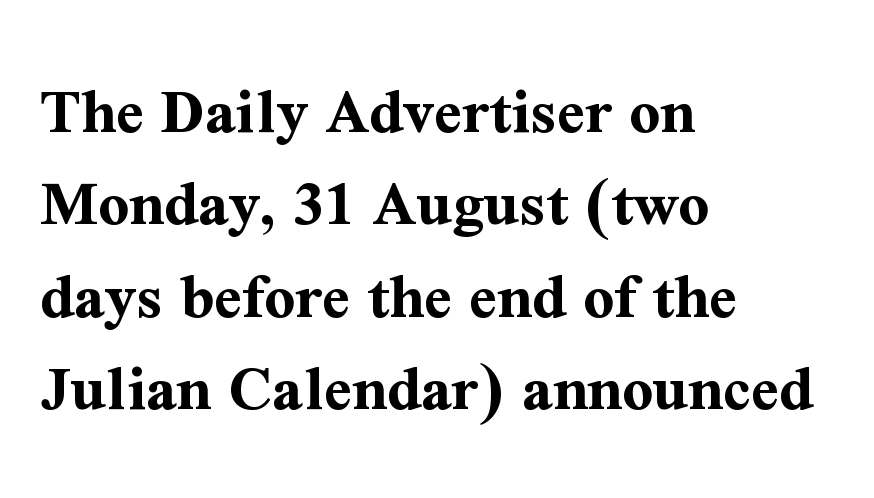
{"serif": "yes", "italic": "no", "bold": "yes", "weight": "bold", "width": "normal", "stroke_contrast": "medium", "x_height": "medium", "monospaced": "no", "underline": "no", "align": "left", "line_spacing": "normal", "line_spacing_ratio": 1.36, "letter_spacing": "normal", "letter_spacing_em": 0.0, "glyph_px": 68}
